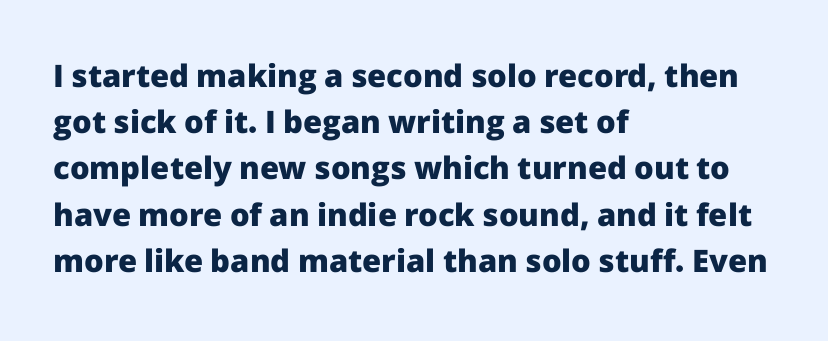
The image shows 31 px heavy sans-serif type, upright; set left-aligned, normal line spacing (1.49x), normal letter spacing, not underlined; low stroke contrast and a medium x-height.
